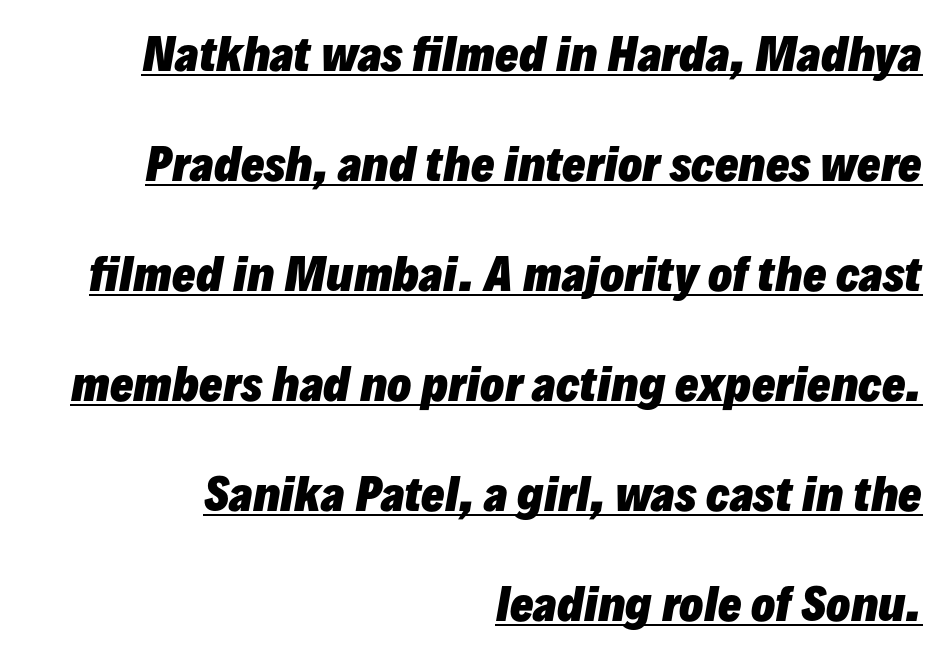
{"italic": "yes", "lean": "right", "slant_degrees": 10, "bold": "yes", "weight": "heavy", "width": "normal", "stroke_contrast": "low", "x_height": "medium", "monospaced": "no", "underline": "yes", "align": "right", "line_spacing": "loose", "line_spacing_ratio": 2.5, "letter_spacing": "normal", "letter_spacing_em": 0.0, "glyph_px": 44}
